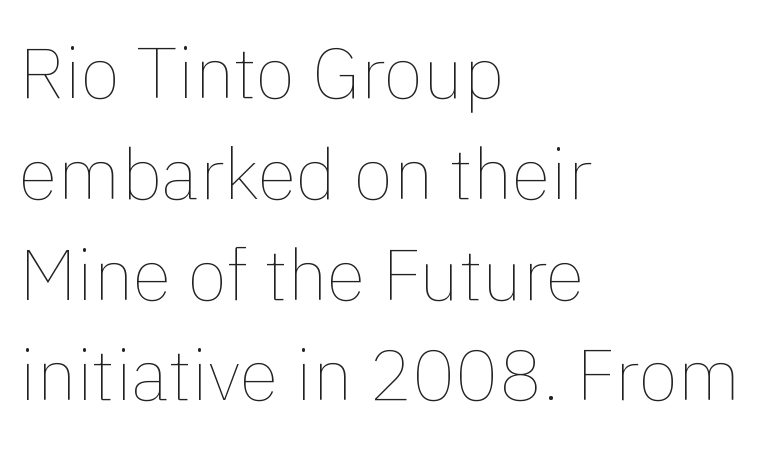
{"italic": "no", "bold": "no", "weight": "thin", "width": "normal", "stroke_contrast": "low", "x_height": "medium", "monospaced": "no", "underline": "no", "align": "left", "line_spacing": "normal", "line_spacing_ratio": 1.4, "letter_spacing": "normal", "letter_spacing_em": 0.0, "glyph_px": 72}
